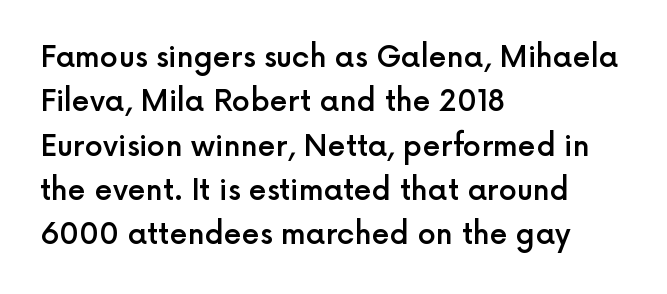
A clean baseline with only descenders dipping below it. Which margin do the lines hug? The left one — the right edge is uneven. Leading matches the norm, producing a regular column. How are the letters spaced? Ordinarily, with no added tracking.
